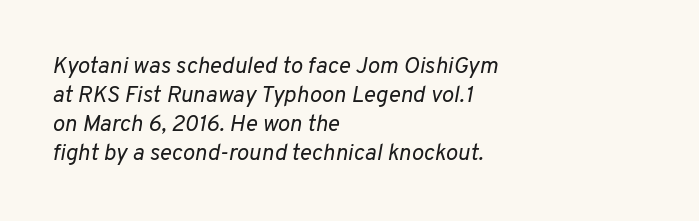
The gaps between neighbouring characters are ordinary and unremarkable. Just letters on the line, the space beneath them empty. The passage is arranged the way most books set body copy — flush left. Italic: yes, the glyphs are oblique. The weight would be labelled regular, book, light, or lighter still.
